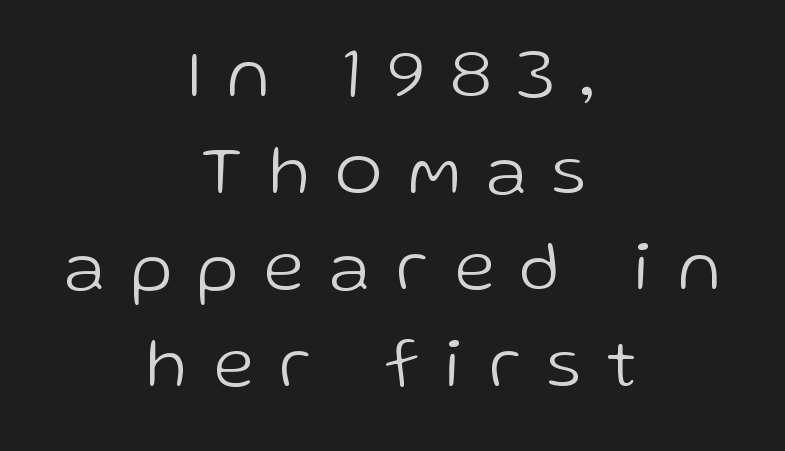
{"serif": "no", "italic": "no", "bold": "no", "weight": "light", "width": "normal", "stroke_contrast": "low", "x_height": "medium", "monospaced": "no", "underline": "no", "align": "center", "line_spacing": "normal", "line_spacing_ratio": 1.36, "letter_spacing": "wide", "letter_spacing_em": 0.38, "glyph_px": 71}
